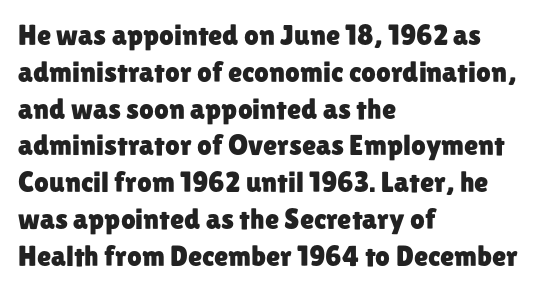
The image shows 29 px sans-serif type, upright; set left-aligned, normal line spacing (1.27x), normal letter spacing, not underlined; low stroke contrast and a medium x-height.
